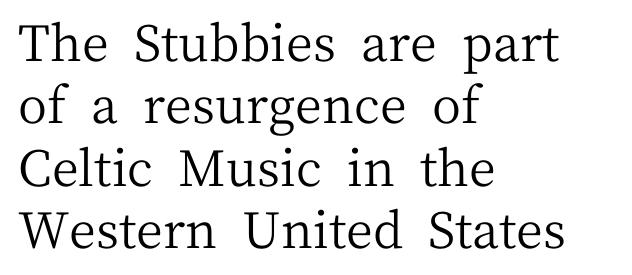
Q: Is the text bold? A: No.
Q: Is the text italic (slanted)? A: No, it is upright.
Q: Is the typeface a serif or a sans-serif typeface? A: Serif.
Q: Is the text underlined? A: No.
Q: How is the paragraph aligned? A: Left-aligned.
Q: Is the spacing between letters normal or unusually wide? A: Normal.
Q: Is the spacing between lines tight, normal or loose? A: Normal.
Q: Width (condensed, normal, or wide)? A: Normal.
Q: Stroke contrast? A: Medium.
Q: x-height? A: Medium.
Q: Monospaced? A: No.
